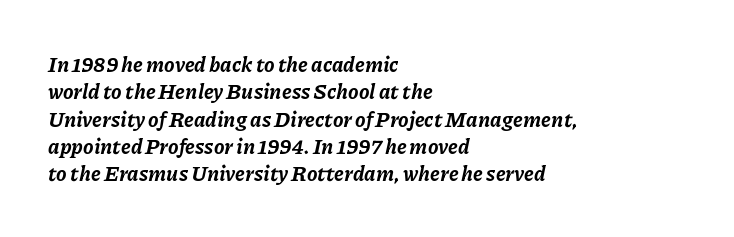
The image shows 21 px bold type, italic (leaning right); set left-aligned, normal line spacing (1.3x), normal letter spacing, not underlined.
